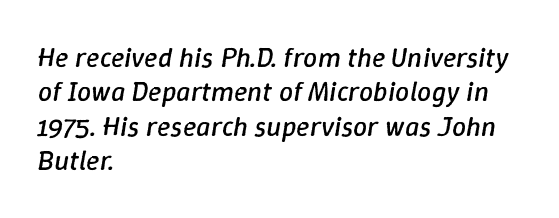
The passage shown is not underscored anywhere. Each word holds together tightly as a unit, with standard inter-letter gaps. The setting favours the left margin, as ordinary paragraphs usually do. The rendering uses natural spacing where letterforms have individual widths. Unbolded letterforms with no extra heft.
